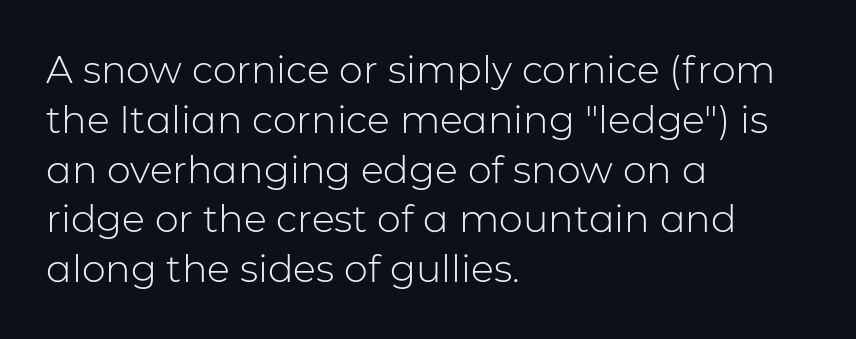
{"serif": "no", "italic": "no", "bold": "no", "weight": "light", "width": "normal", "stroke_contrast": "low", "x_height": "medium", "monospaced": "no", "underline": "no", "align": "left", "line_spacing": "normal", "line_spacing_ratio": 1.31, "letter_spacing": "normal", "letter_spacing_em": 0.0, "glyph_px": 38}
